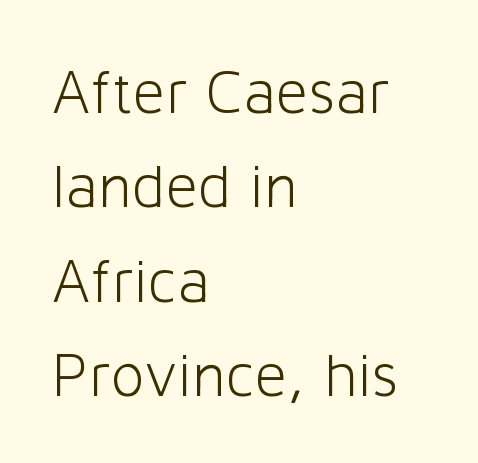
The image shows 63 px light sans-serif type, upright; set left-aligned, normal line spacing (1.5x), normal letter spacing, not underlined; low stroke contrast and a medium x-height.
